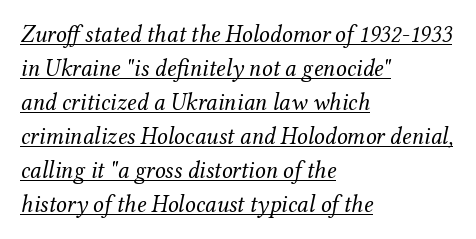
Q: Is the text bold? A: No.
Q: Is the text italic (slanted)? A: Yes, it leans right by about 12 degrees.
Q: Is the text underlined? A: Yes.
Q: How is the paragraph aligned? A: Left-aligned.
Q: Is the spacing between letters normal or unusually wide? A: Normal.
Q: Is the spacing between lines tight, normal or loose? A: Normal.
